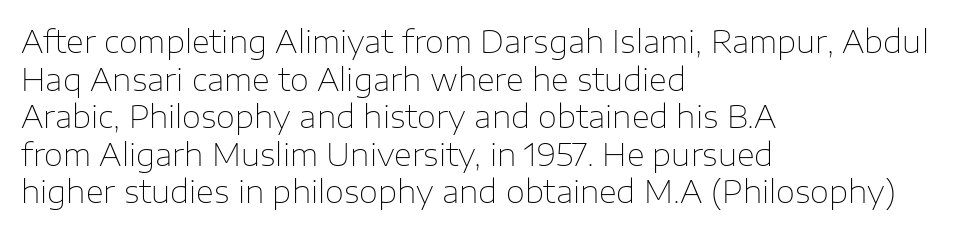
The compositor pushed each line to the left boundary. The string is rendered with underlining switched off. Observe the absence of serifs on each vertical stroke in this sample. The weight would be labelled regular, book, light, or lighter still. Character widths vary here, with narrow letters taking less room than wide ones.
